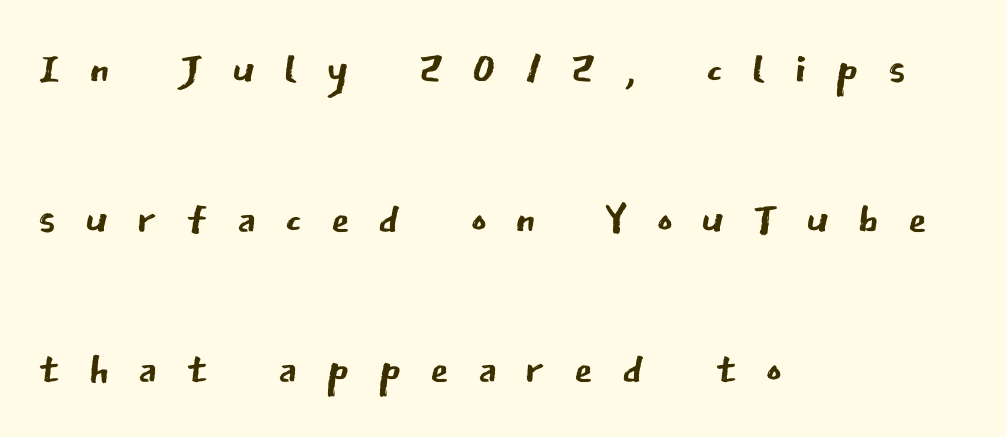
Has an underline been added? It has not. No chunkiness to these letters — they're not bold. Students, observe: this is what heavily led, spacious text looks like. Between one letter and the next there's a generous, obvious gap.
